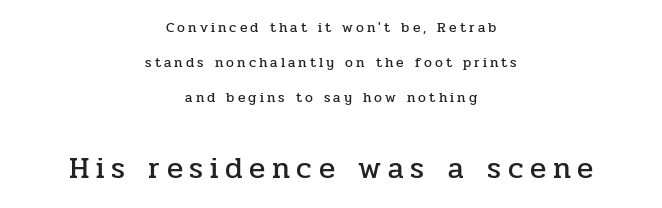
Q: Is the text italic (slanted)? A: No, it is upright.
Q: Is the typeface a serif or a sans-serif typeface? A: Serif.
Q: Is the text underlined? A: No.
Q: How is the paragraph aligned? A: Centered.
Q: Is the spacing between letters normal or unusually wide? A: Unusually wide.
Q: Is the spacing between lines tight, normal or loose? A: Loose.
Q: Which block of text is set in a larger size, the first (top) or the second (bottom)? A: The second (bottom) one.
Q: Width (condensed, normal, or wide)? A: Normal.
Q: Stroke contrast? A: Low.
Q: x-height? A: Medium.
Q: Monospaced? A: No.
